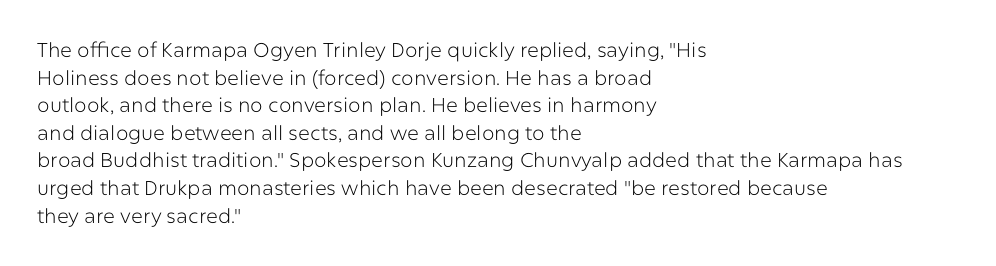
The image shows 20 px text type, upright; set left-aligned, normal line spacing (1.38x), normal letter spacing, not underlined.
